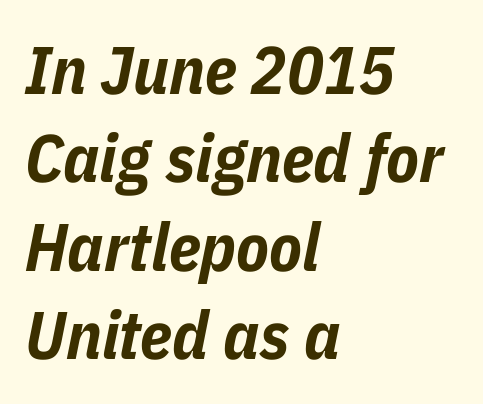
{"italic": "yes", "lean": "right", "slant_degrees": 11, "bold": "yes", "weight": "bold", "width": "condensed", "stroke_contrast": "low", "x_height": "medium", "monospaced": "no", "underline": "no", "align": "left", "line_spacing": "normal", "line_spacing_ratio": 1.32, "letter_spacing": "normal", "letter_spacing_em": 0.0, "glyph_px": 67}
